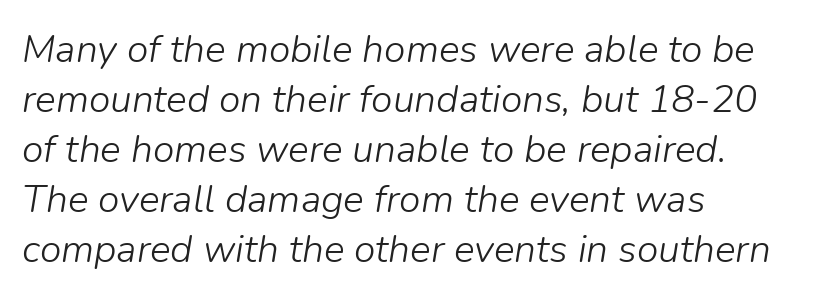
The image shows 39 px light type, italic (leaning right); set left-aligned, normal line spacing (1.28x), normal letter spacing, not underlined; low stroke contrast and a medium x-height.
